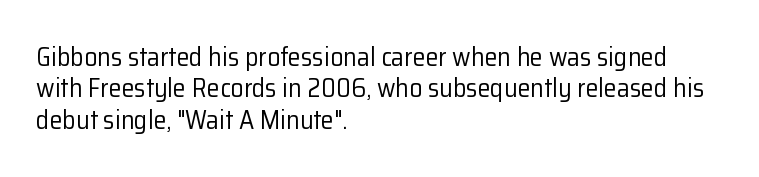
{"italic": "no", "bold": "no", "underline": "no", "align": "left", "line_spacing_ratio": 1.21, "letter_spacing": "normal", "letter_spacing_em": 0.0, "glyph_px": 26}
